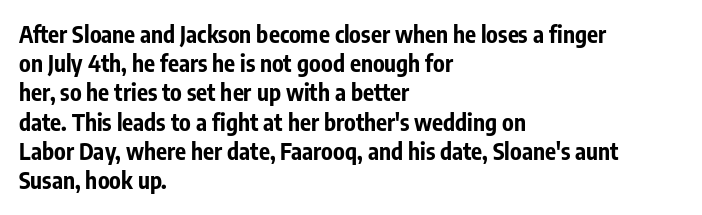
The image shows 23 px bold type, upright; set left-aligned, normal line spacing (1.27x), normal letter spacing, not underlined.
